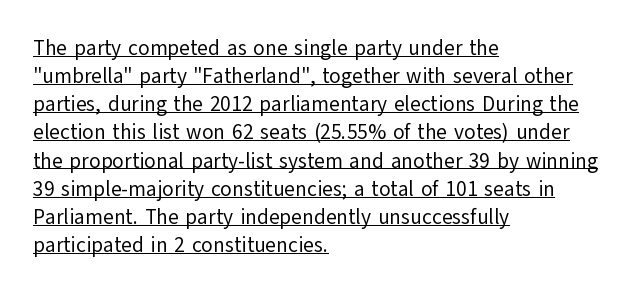
The image shows 21 px text type, upright; set left-aligned, normal line spacing (1.34x), normal letter spacing, underlined.
